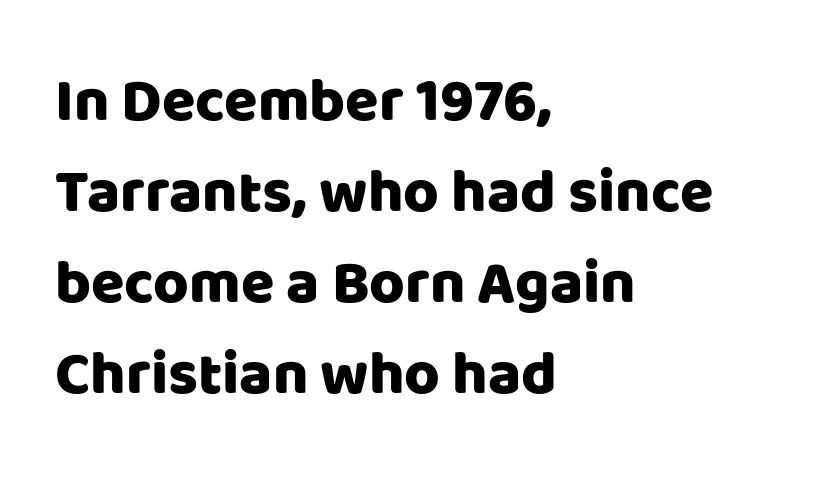
The image shows 61 px sans-serif type, upright; set left-aligned, normal line spacing (1.49x), normal letter spacing, not underlined; low stroke contrast and a large x-height.
